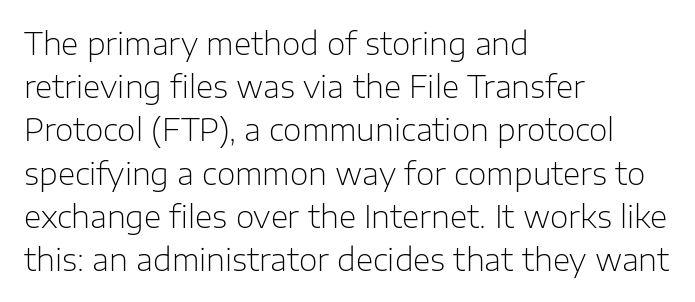
{"serif": "no", "italic": "no", "bold": "no", "weight": "light", "width": "normal", "stroke_contrast": "low", "x_height": "medium", "monospaced": "no", "underline": "no", "align": "left", "line_spacing": "normal", "line_spacing_ratio": 1.44, "letter_spacing": "normal", "letter_spacing_em": 0.0, "glyph_px": 30}
